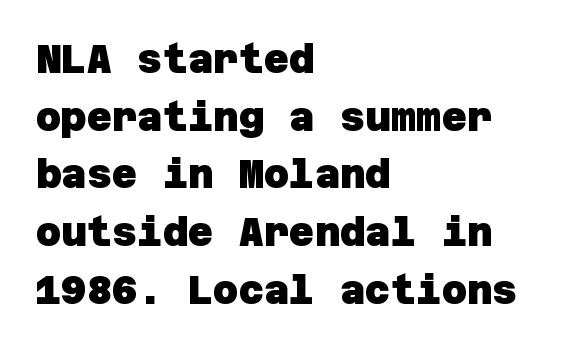
{"serif": "no", "bold": "yes", "weight": "heavy", "width": "normal", "stroke_contrast": "low", "x_height": "large", "underline": "no", "align": "left", "line_spacing": "normal", "line_spacing_ratio": 1.48, "letter_spacing": "normal", "letter_spacing_em": 0.0, "glyph_px": 39}
